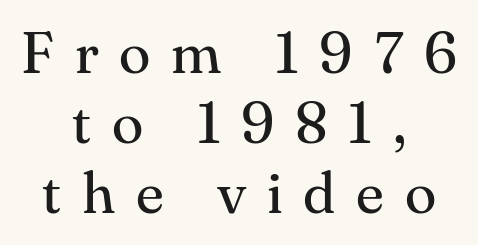
Posture: upright roman. Each letter keeps its own natural width here, so spacing adapts to shape. The text was rendered using a seriffed face with decorative stroke endings. Leftover space on each line is divided equally before and after the words.
